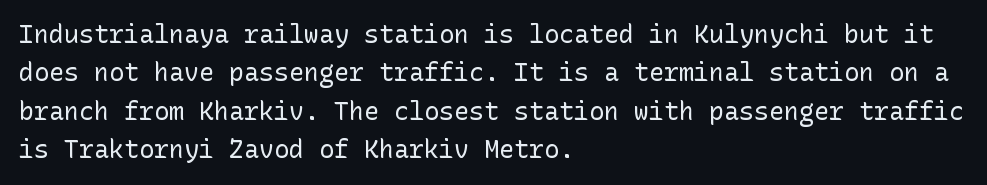
This sample uses an upright cut, with every glyph sitting square on the baseline. The string is rendered with underlining switched off. Tracking value appears to be zero — textbook default spacing. The lines in this sample share a left origin and differ only in where they stop. Vertical spacing — default.
